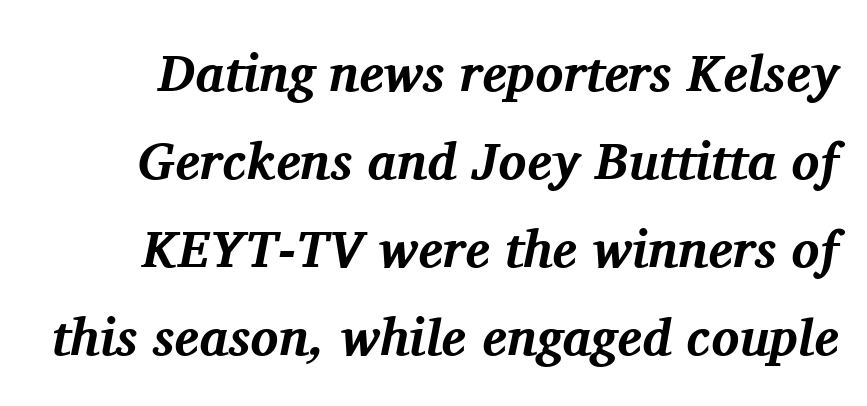
The image shows 52 px bold serif type, italic (leaning right); set normal line spacing (1.69x), normal letter spacing, not underlined; medium stroke contrast and a medium x-height.
